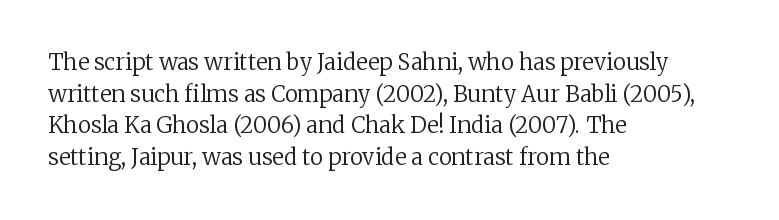
The image shows 22 px text type, upright; set left-aligned, normal line spacing (1.44x), normal letter spacing, not underlined.
